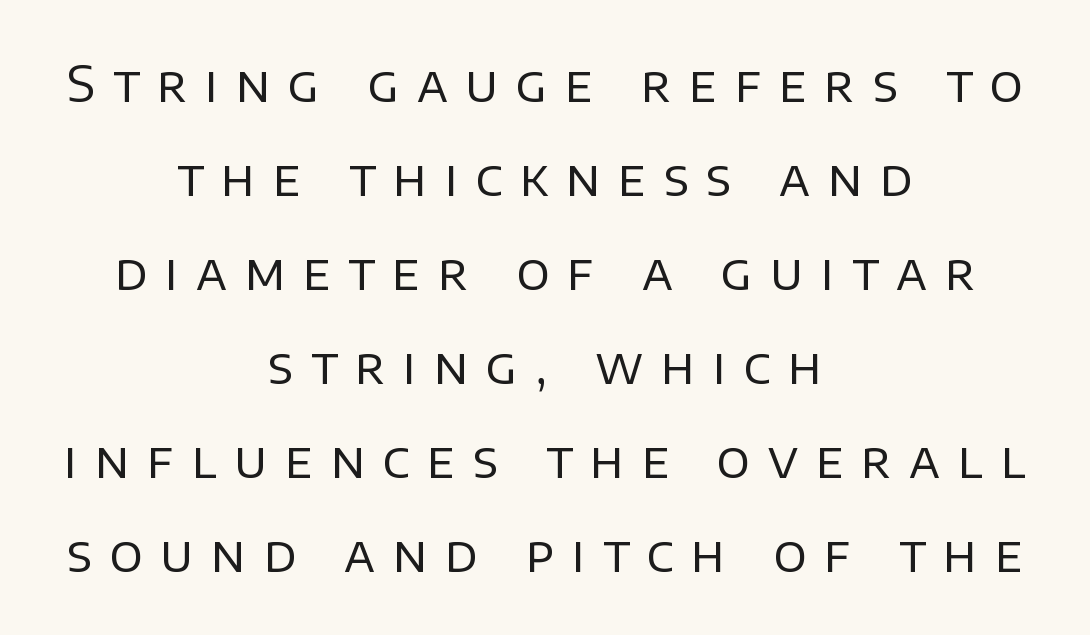
The image shows 49 px regular-weight sans-serif type, upright; set centered, loose line spacing (1.92x), unusually wide letter spacing (+0.36 em), not underlined; low stroke contrast and a large x-height.
